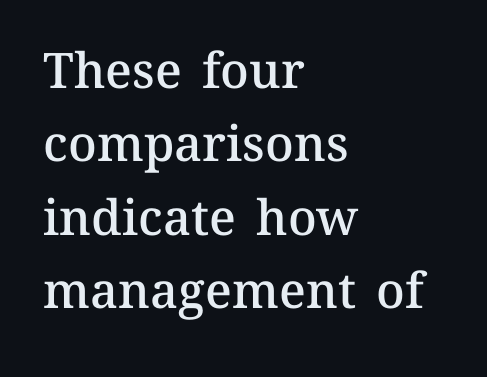
Leading matches the norm, producing a regular column. Layout note: lines flush left. You could not count columns in this text — the font is proportionally spaced. Anything drawn beneath the words? Only blank space. Look at the stroke-to-counter ratio: somewhat heavy, a semibold.
